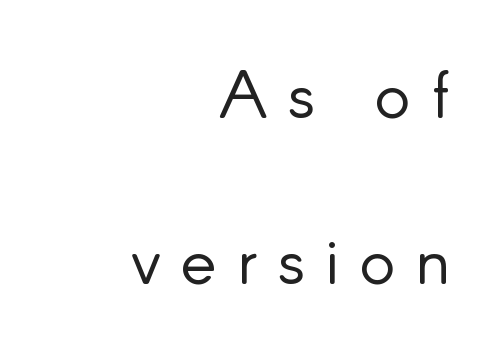
The image shows 67 px light sans-serif type, upright; set right-aligned, loose line spacing (2.48x), unusually wide letter spacing (+0.3 em), not underlined; low stroke contrast and a small x-height.
